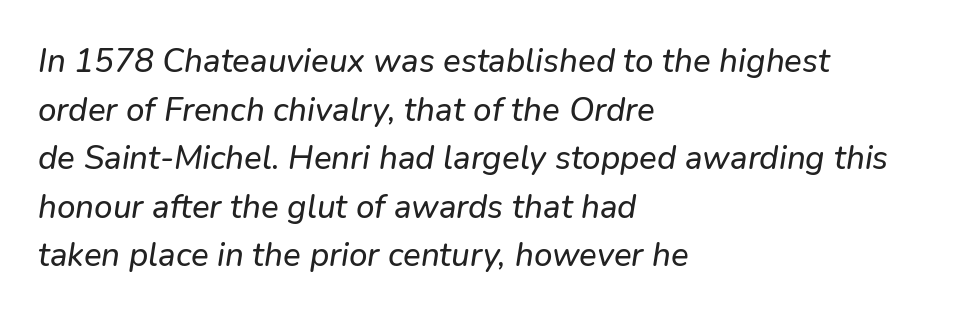
Q: Is the typeface a serif or a sans-serif typeface? A: Sans-serif.
Q: Is the text underlined? A: No.
Q: How is the paragraph aligned? A: Left-aligned.
Q: Is the spacing between letters normal or unusually wide? A: Normal.
Q: Is the spacing between lines tight, normal or loose? A: Normal.
Q: Width (condensed, normal, or wide)? A: Normal.
Q: Stroke contrast? A: Low.
Q: x-height? A: Medium.
Q: Monospaced? A: No.
